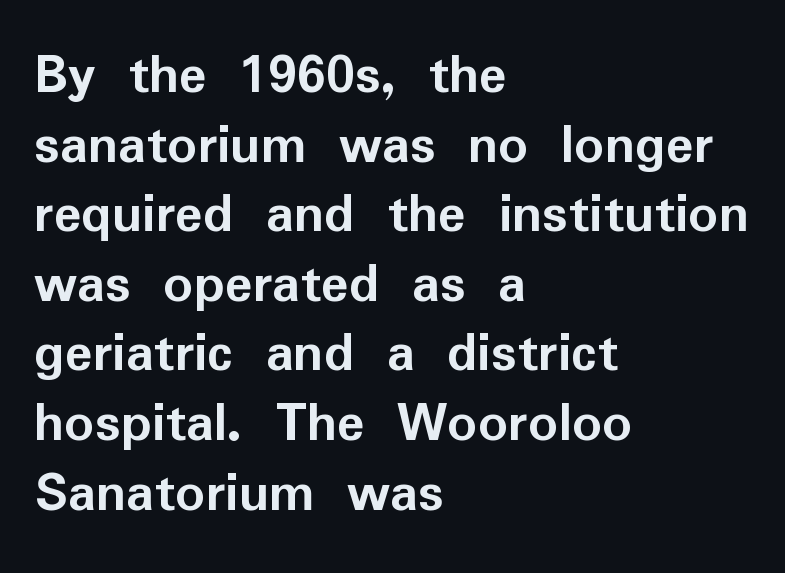
The image shows 58 px semibold sans-serif type, upright; set left-aligned, line spacing 1.2x, normal letter spacing, not underlined; low stroke contrast and a medium x-height.
